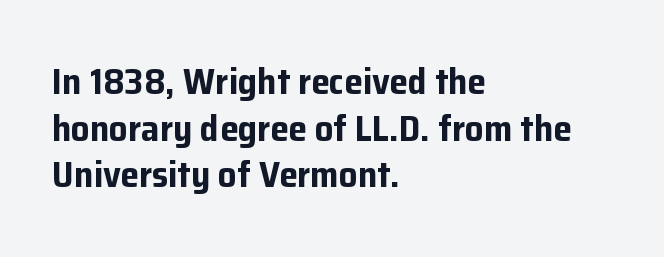
The image shows 37 px bold sans-serif type, upright; set left-aligned, normal line spacing (1.26x), normal letter spacing, not underlined; low stroke contrast and a medium x-height.
